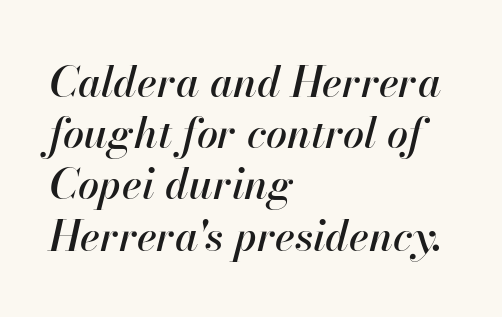
{"italic": "yes", "lean": "right", "slant_degrees": 13, "width": "normal", "stroke_contrast": "high", "x_height": "small", "monospaced": "no", "underline": "no", "align": "left", "line_spacing_ratio": 1.22, "letter_spacing": "normal", "letter_spacing_em": 0.0, "glyph_px": 42}
